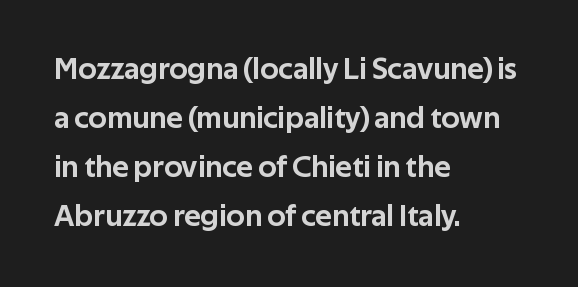
The image shows 31 px sans-serif type, upright; set left-aligned, normal line spacing (1.58x), normal letter spacing, not underlined; low stroke contrast and a medium x-height.
